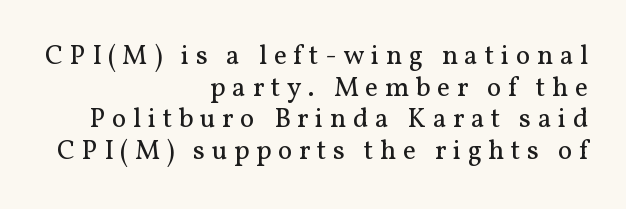
Q: Is the text bold? A: No.
Q: Is the text italic (slanted)? A: No, it is upright.
Q: Is the text underlined? A: No.
Q: How is the paragraph aligned? A: Right-aligned.
Q: Is the spacing between letters normal or unusually wide? A: Unusually wide.
